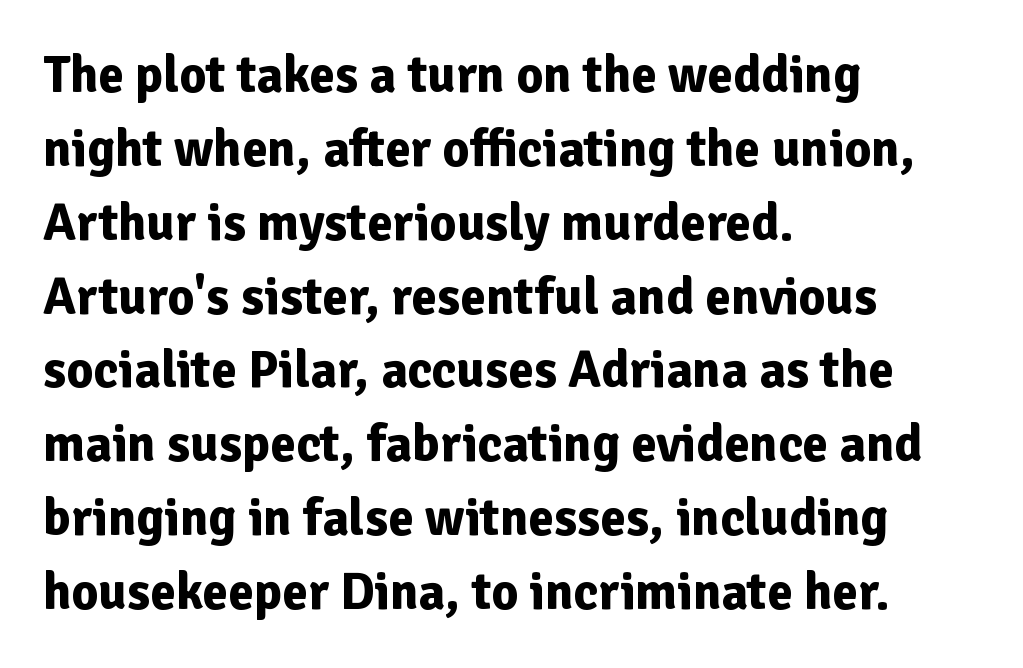
Q: Is the text bold? A: Yes.
Q: Is the text italic (slanted)? A: No, it is upright.
Q: Is the typeface a serif or a sans-serif typeface? A: Sans-serif.
Q: Is the text underlined? A: No.
Q: How is the paragraph aligned? A: Left-aligned.
Q: Is the spacing between letters normal or unusually wide? A: Normal.
Q: Is the spacing between lines tight, normal or loose? A: Normal.
Q: Width (condensed, normal, or wide)? A: Normal.
Q: Stroke contrast? A: Low.
Q: x-height? A: Medium.
Q: Monospaced? A: No.
